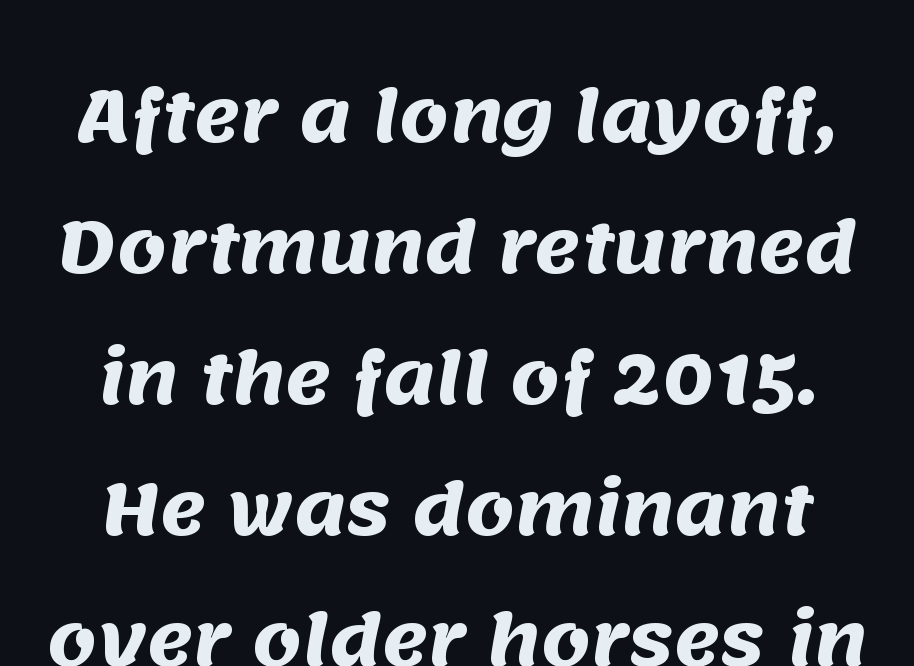
{"serif": "no", "bold": "yes", "weight": "heavy", "width": "normal", "stroke_contrast": "medium", "x_height": "large", "monospaced": "no", "underline": "no", "line_spacing_ratio": 1.87, "letter_spacing": "normal", "letter_spacing_em": 0.0, "glyph_px": 70}
